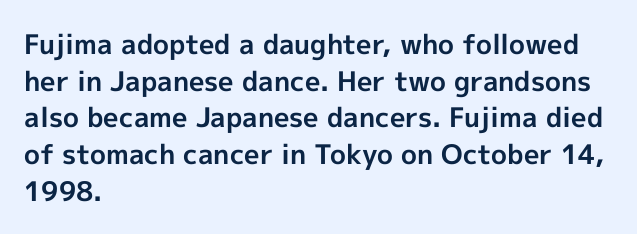
Casual observation: everything's shoved over to the left. Look at the tracking — it's just the regular setting, nothing added. The rendering uses a moderate line-height, typical for paragraphs. Decoration check: the copy has no underline. The face used here has the dense, thick strokes of a bold. The typography opts for an upright posture over an oblique one.
